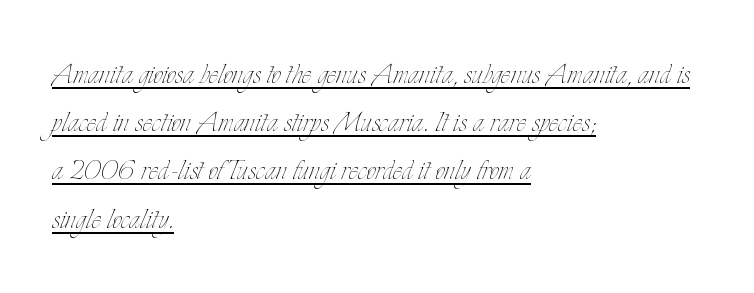
These lines are rendered in a variable-pitch font. The face looks like a standard text weight, possibly lighter. The line-height multiplier appears to be the usual default. Is there an underline? Yes — a line sits under the letters.
